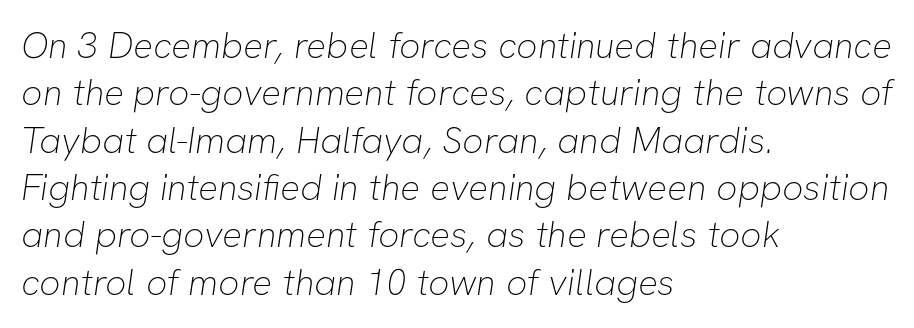
Q: Is the text bold? A: No.
Q: Is the typeface a serif or a sans-serif typeface? A: Sans-serif.
Q: Is the text underlined? A: No.
Q: How is the paragraph aligned? A: Left-aligned.
Q: Is the spacing between letters normal or unusually wide? A: Normal.
Q: Is the spacing between lines tight, normal or loose? A: Normal.
Q: Width (condensed, normal, or wide)? A: Normal.
Q: Stroke contrast? A: Low.
Q: x-height? A: Medium.
Q: Monospaced? A: No.
